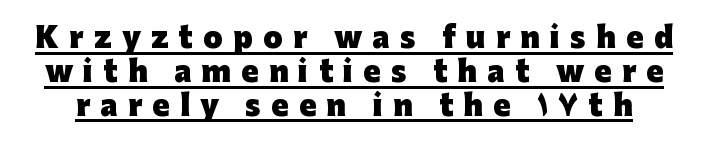
{"serif": "no", "italic": "no", "bold": "yes", "weight": "heavy", "width": "normal", "stroke_contrast": "low", "x_height": "medium", "monospaced": "no", "underline": "yes", "line_spacing_ratio": 1.21, "letter_spacing": "wide", "letter_spacing_em": 0.37, "glyph_px": 28}
